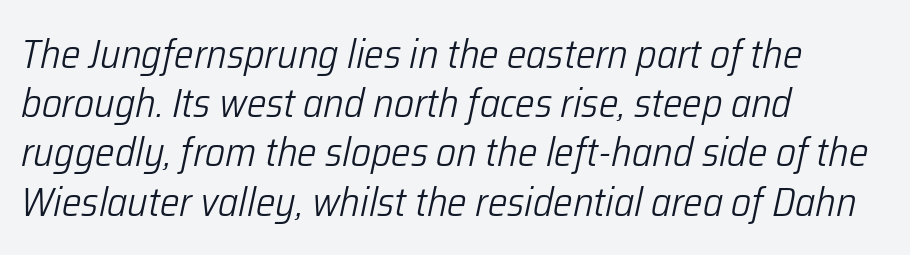
The image shows 41 px light, condensed type, italic (leaning right); set left-aligned, line spacing 1.2x, normal letter spacing, not underlined; low stroke contrast and a medium x-height.
